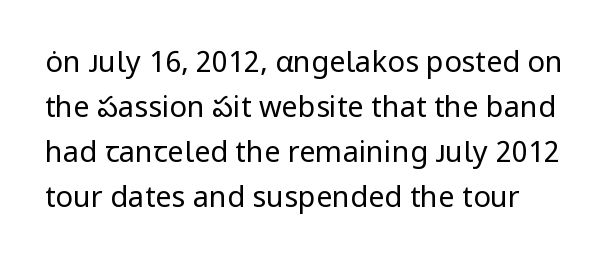
The image shows 29 px regular-weight sans-serif type, upright; set normal line spacing (1.55x), normal letter spacing, not underlined; low stroke contrast and a medium x-height.
